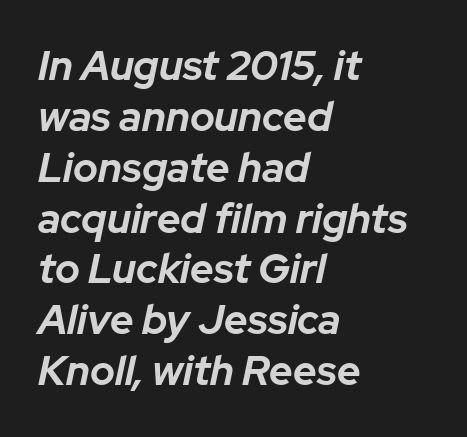
{"italic": "yes", "lean": "right", "slant_degrees": 12, "bold": "yes", "weight": "bold", "width": "normal", "stroke_contrast": "low", "x_height": "medium", "monospaced": "no", "underline": "no", "align": "left", "line_spacing_ratio": 1.24, "letter_spacing": "normal", "letter_spacing_em": 0.0, "glyph_px": 41}
